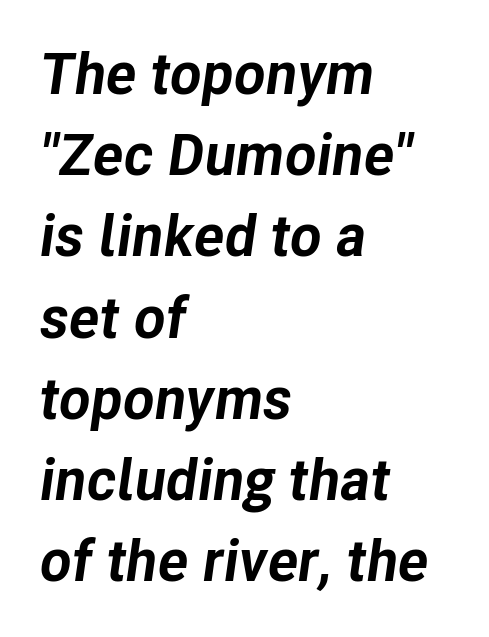
Q: Is the text bold? A: Yes.
Q: Is the text italic (slanted)? A: Yes, it leans right by about 8 degrees.
Q: Is the text underlined? A: No.
Q: How is the paragraph aligned? A: Left-aligned.
Q: Is the spacing between letters normal or unusually wide? A: Normal.
Q: Is the spacing between lines tight, normal or loose? A: Normal.
Q: Width (condensed, normal, or wide)? A: Normal.
Q: Stroke contrast? A: Low.
Q: x-height? A: Medium.
Q: Monospaced? A: No.
